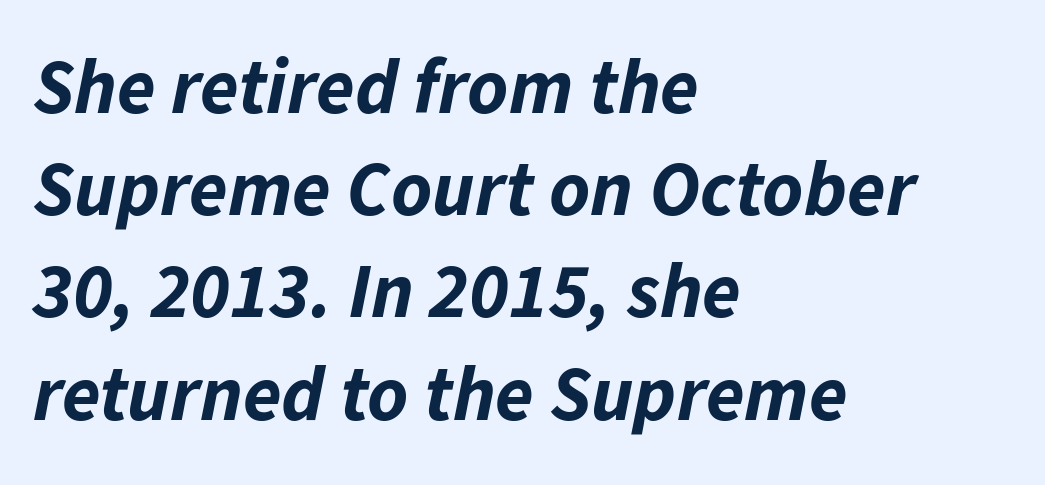
{"italic": "yes", "lean": "right", "slant_degrees": 11, "bold": "yes", "weight": "bold", "width": "normal", "stroke_contrast": "low", "x_height": "medium", "monospaced": "no", "underline": "no", "align": "left", "line_spacing": "normal", "line_spacing_ratio": 1.31, "letter_spacing": "normal", "letter_spacing_em": 0.0, "glyph_px": 78}
